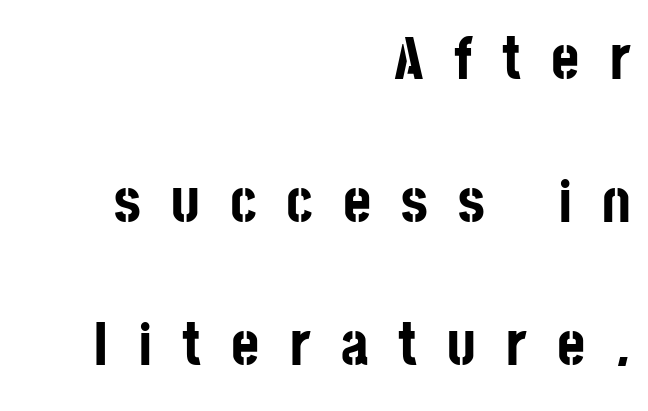
The strokes are fattened all the way to bold. The rendering uses natural spacing where letterforms have individual widths. Each line ends at the same right margin while the left side varies. A bare baseline throughout the passage.
